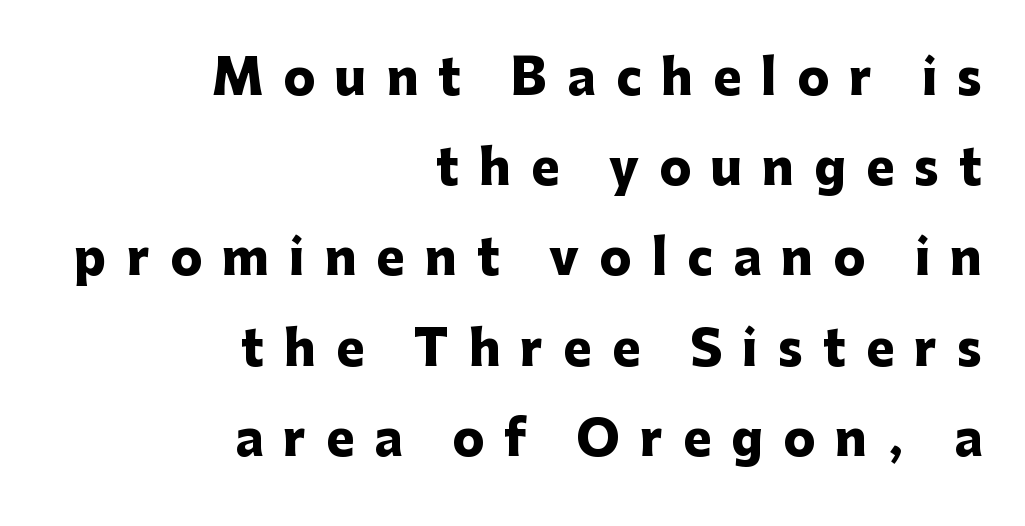
Q: Is the text bold? A: Yes.
Q: Is the text italic (slanted)? A: No, it is upright.
Q: Is the typeface a serif or a sans-serif typeface? A: Sans-serif.
Q: Is the text underlined? A: No.
Q: How is the paragraph aligned? A: Right-aligned.
Q: Is the spacing between letters normal or unusually wide? A: Unusually wide.
Q: Is the spacing between lines tight, normal or loose? A: Loose.
Q: Width (condensed, normal, or wide)? A: Normal.
Q: Stroke contrast? A: Low.
Q: x-height? A: Medium.
Q: Monospaced? A: No.
